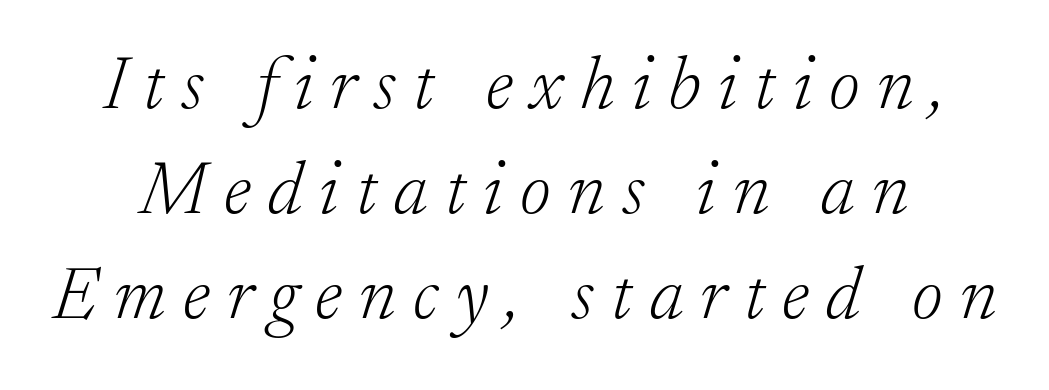
Q: Is the text bold? A: No.
Q: Is the text italic (slanted)? A: Yes, it leans right by about 17 degrees.
Q: Is the typeface a serif or a sans-serif typeface? A: Serif.
Q: Is the text underlined? A: No.
Q: Is the spacing between letters normal or unusually wide? A: Unusually wide.
Q: Is the spacing between lines tight, normal or loose? A: Normal.
Q: Width (condensed, normal, or wide)? A: Normal.
Q: Stroke contrast? A: Low.
Q: x-height? A: Small.
Q: Monospaced? A: No.
